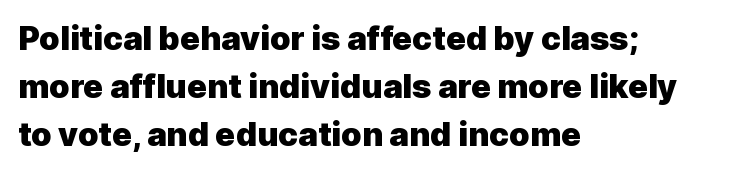
The image shows 33 px heavy sans-serif type, upright; set left-aligned, normal line spacing (1.46x), normal letter spacing, not underlined; a medium x-height.
